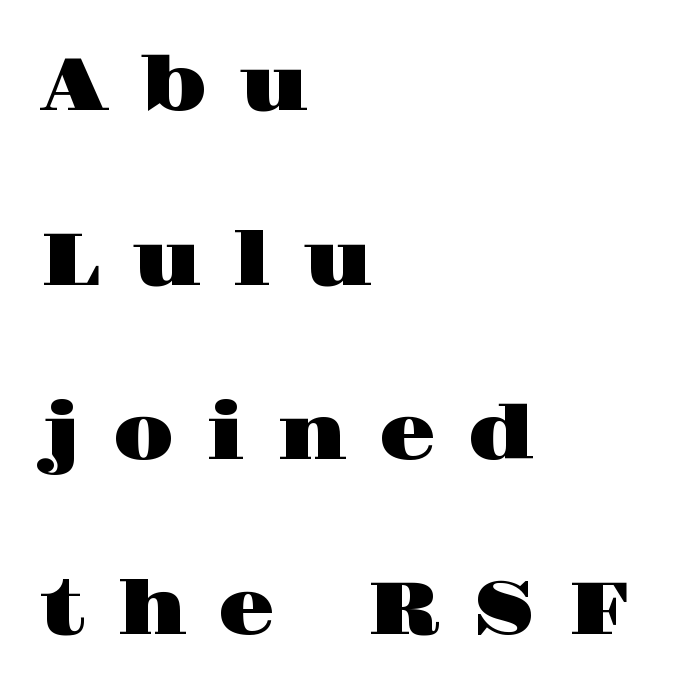
Display-style spreading of the glyphs; the letterfit is very open. The font family rendered here belongs to the serif group. These lines were composed using upright roman letters. The letters advance in unequal steps, a hallmark of proportional type. Alignment: flush left. If you measured baseline to baseline, you'd find a long distance.
